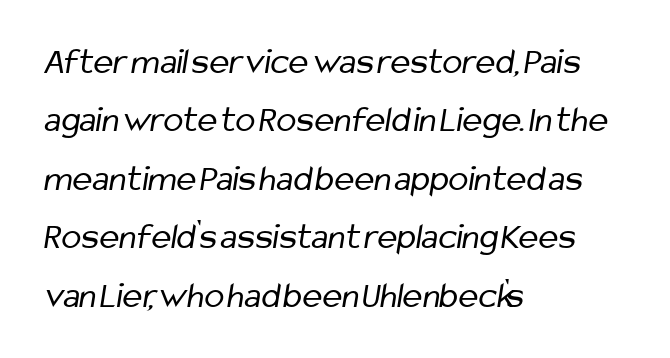
Observe the absence of serifs on each vertical stroke in this sample. Is this a fixed-width face? No — the glyphs have proportional, varying widths. Descenders hang freely into open space. The rendering uses a moderate line-height, typical for paragraphs. A light-to-regular cut is what we see here. Teacher's note: observe the even left margin — that is flush-left alignment.
